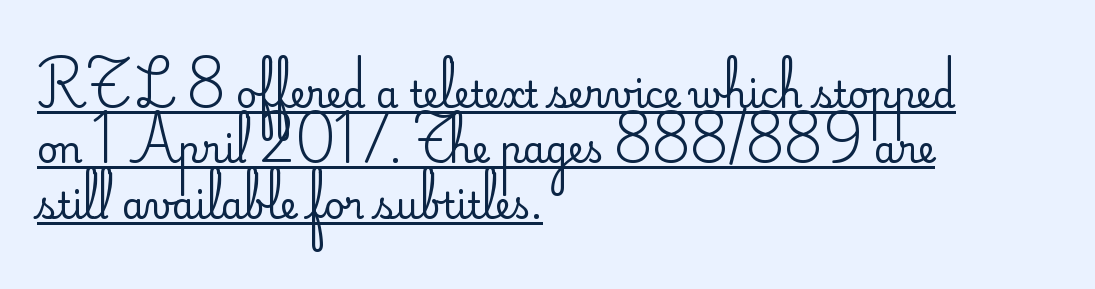
{"serif": "no", "italic": "no", "bold": "no", "weight": "regular", "width": "normal", "stroke_contrast": "low", "x_height": "small", "monospaced": "no", "underline": "yes", "align": "left", "line_spacing": "normal", "line_spacing_ratio": 1.54, "letter_spacing": "normal", "letter_spacing_em": 0.0, "glyph_px": 36}
